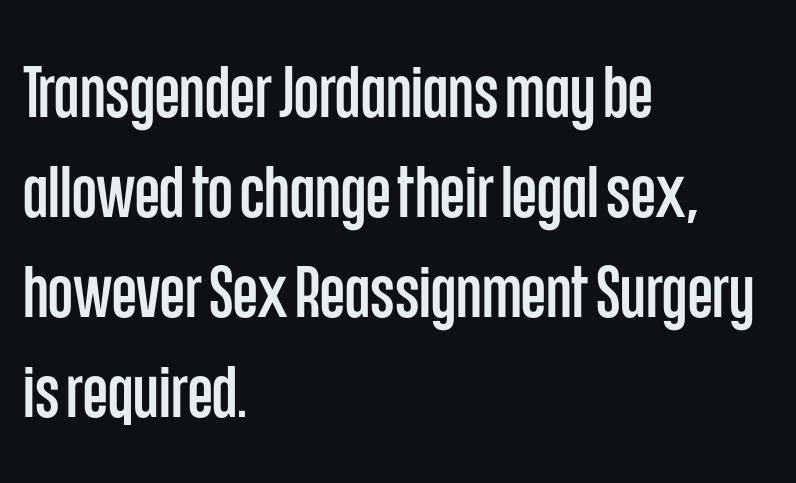
{"serif": "no", "italic": "no", "width": "condensed", "stroke_contrast": "low", "x_height": "large", "monospaced": "no", "underline": "no", "align": "left", "line_spacing": "normal", "line_spacing_ratio": 1.39, "letter_spacing": "normal", "letter_spacing_em": 0.0, "glyph_px": 72}
